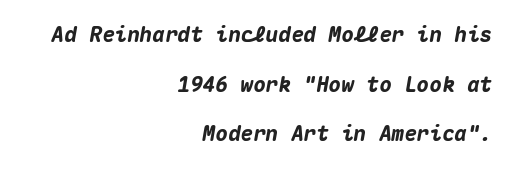
The image shows 21 px bold type, italic (leaning right); set right-aligned, loose line spacing (2.36x), normal letter spacing, not underlined.
